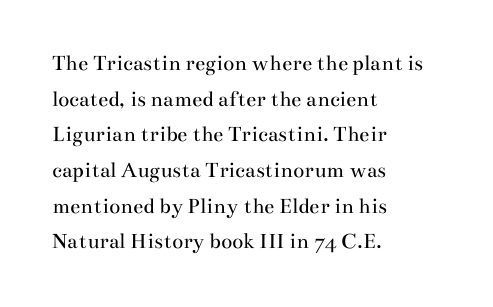
Q: Is the text bold? A: No.
Q: Is the text italic (slanted)? A: No, it is upright.
Q: Is the text underlined? A: No.
Q: How is the paragraph aligned? A: Left-aligned.
Q: Is the spacing between letters normal or unusually wide? A: Normal.
Q: Is the spacing between lines tight, normal or loose? A: Normal.
